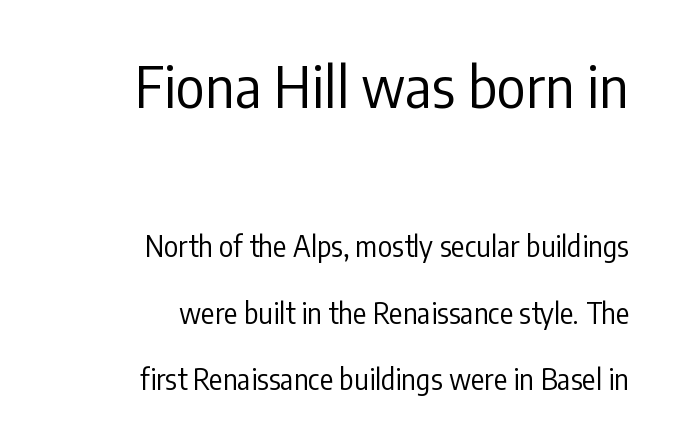
{"serif": "no", "italic": "no", "bold": "no", "weight": "regular", "width": "condensed", "stroke_contrast": "low", "x_height": "medium", "monospaced": "no", "underline": "no", "align": "right", "line_spacing": "loose", "line_spacing_ratio": 2.38, "letter_spacing": "normal", "letter_spacing_em": 0.0, "larger_block": "first", "size_ratio": 2.0, "glyph_px": 56}
